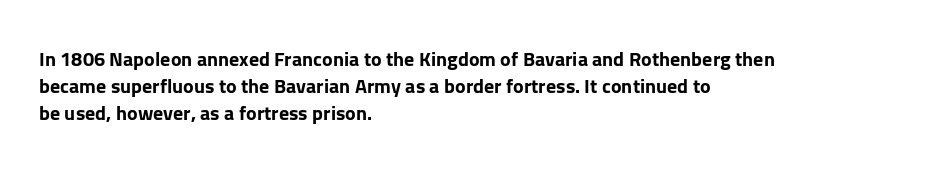
Q: Is the text bold? A: Yes.
Q: Is the text italic (slanted)? A: No, it is upright.
Q: Is the text underlined? A: No.
Q: How is the paragraph aligned? A: Left-aligned.
Q: Is the spacing between letters normal or unusually wide? A: Normal.
Q: Is the spacing between lines tight, normal or loose? A: Normal.
